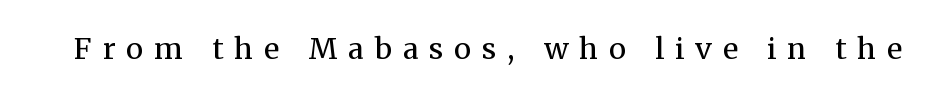
Q: Is the text bold? A: No.
Q: Is the text italic (slanted)? A: No, it is upright.
Q: Is the typeface a serif or a sans-serif typeface? A: Serif.
Q: Is the text underlined? A: No.
Q: Is the spacing between letters normal or unusually wide? A: Unusually wide.
Q: Width (condensed, normal, or wide)? A: Normal.
Q: Stroke contrast? A: Medium.
Q: x-height? A: Medium.
Q: Monospaced? A: No.
